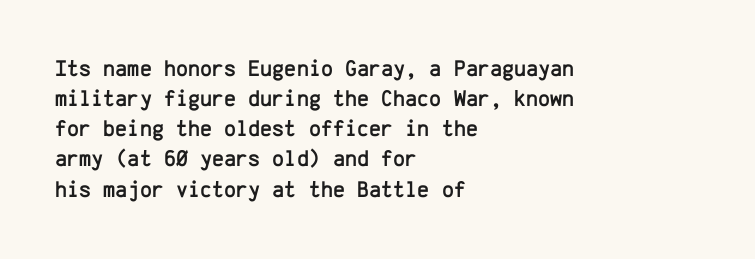
The ragged edge is on the right, which tells us the setting is flush left. What's the leading like? Ordinary, nothing unusual. Posture: straight, roman, zero tilt. The face used here is rendered with its standard letterfit. Letters rest on an invisible, unmarked baseline.
